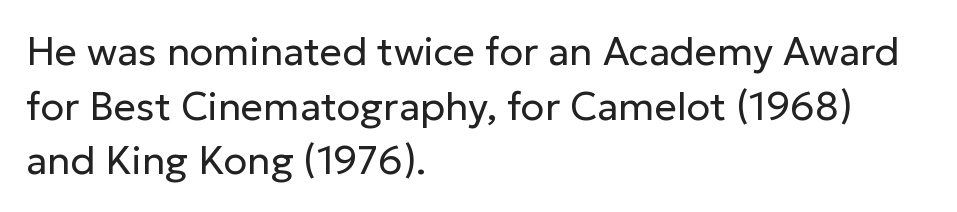
Q: Is the text bold? A: No.
Q: Is the text italic (slanted)? A: No, it is upright.
Q: Is the typeface a serif or a sans-serif typeface? A: Sans-serif.
Q: Is the text underlined? A: No.
Q: How is the paragraph aligned? A: Left-aligned.
Q: Is the spacing between letters normal or unusually wide? A: Normal.
Q: Is the spacing between lines tight, normal or loose? A: Normal.
Q: Width (condensed, normal, or wide)? A: Normal.
Q: Stroke contrast? A: Low.
Q: x-height? A: Medium.
Q: Monospaced? A: No.
